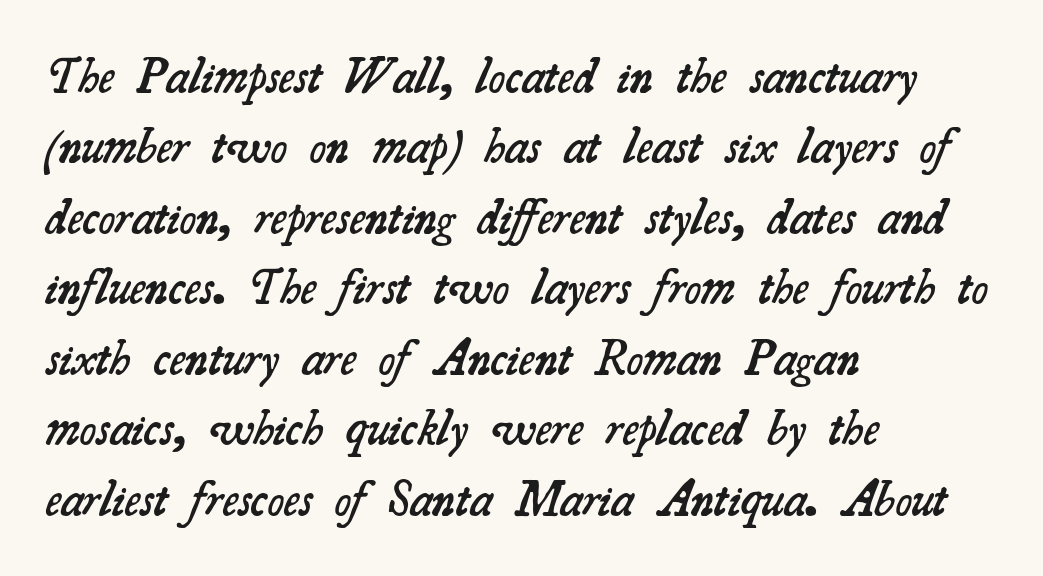
The image shows 50 px semibold serif type; set left-aligned, normal line spacing (1.41x), normal letter spacing, not underlined; medium stroke contrast and a small x-height.
